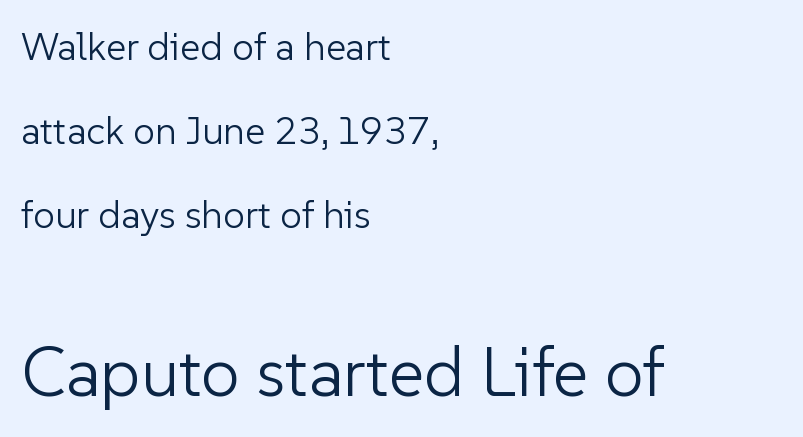
{"serif": "no", "italic": "no", "bold": "no", "weight": "light", "width": "normal", "stroke_contrast": "low", "x_height": "medium", "monospaced": "no", "underline": "no", "align": "left", "line_spacing": "loose", "line_spacing_ratio": 2.15, "letter_spacing": "normal", "letter_spacing_em": 0.0, "larger_block": "second", "size_ratio": 1.77, "glyph_px": 69}
